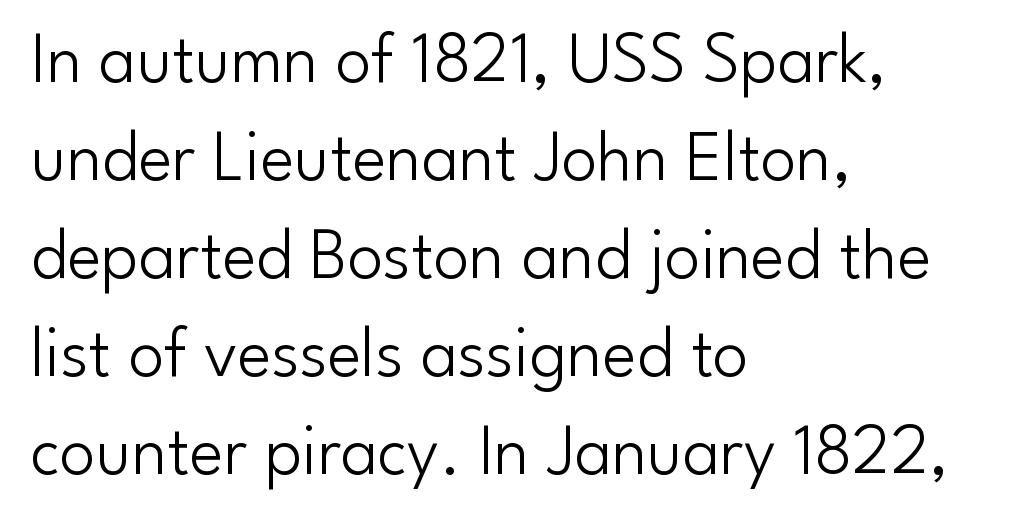
{"serif": "no", "italic": "no", "bold": "no", "weight": "light", "width": "normal", "stroke_contrast": "low", "x_height": "small", "monospaced": "no", "underline": "no", "align": "left", "line_spacing": "normal", "line_spacing_ratio": 1.36, "letter_spacing": "normal", "letter_spacing_em": 0.0, "glyph_px": 72}
